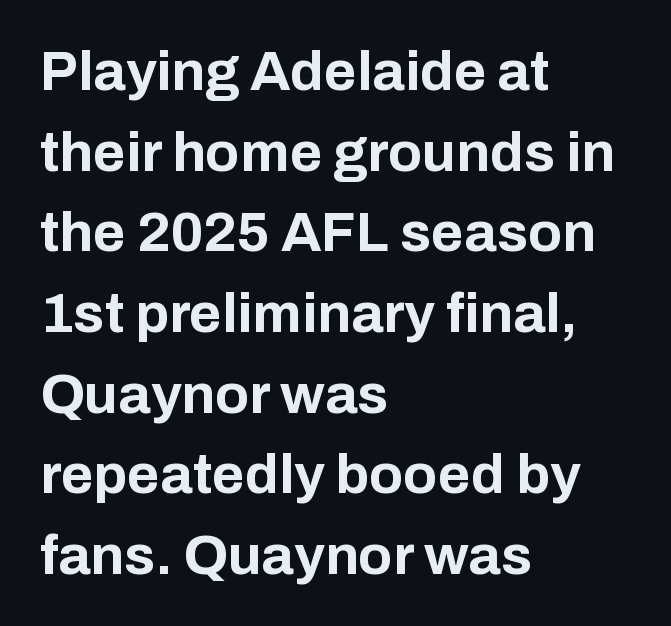
{"serif": "no", "italic": "no", "bold": "yes", "weight": "bold", "width": "normal", "stroke_contrast": "low", "x_height": "medium", "monospaced": "no", "underline": "no", "align": "left", "line_spacing": "normal", "line_spacing_ratio": 1.44, "letter_spacing": "normal", "letter_spacing_em": 0.0, "glyph_px": 56}
